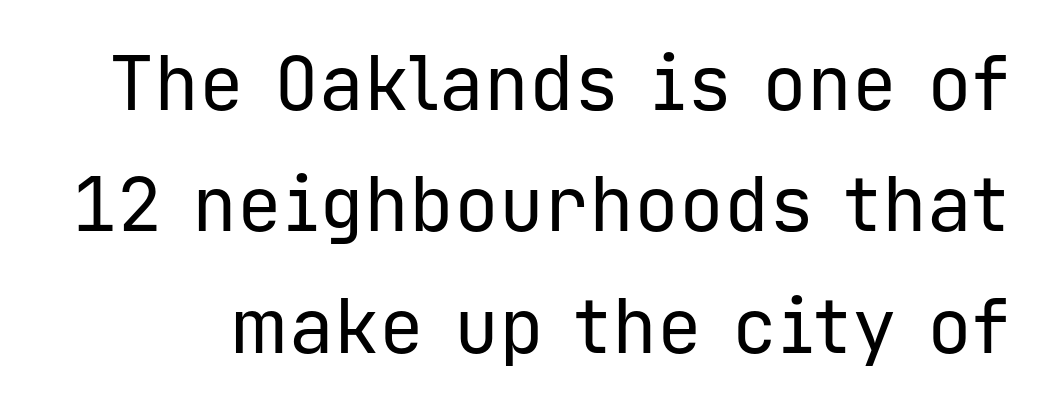
{"serif": "no", "italic": "no", "bold": "no", "weight": "regular", "width": "normal", "stroke_contrast": "low", "x_height": "medium", "monospaced": "yes", "underline": "no", "line_spacing": "normal", "line_spacing_ratio": 1.62, "letter_spacing": "normal", "letter_spacing_em": 0.0, "glyph_px": 75}
